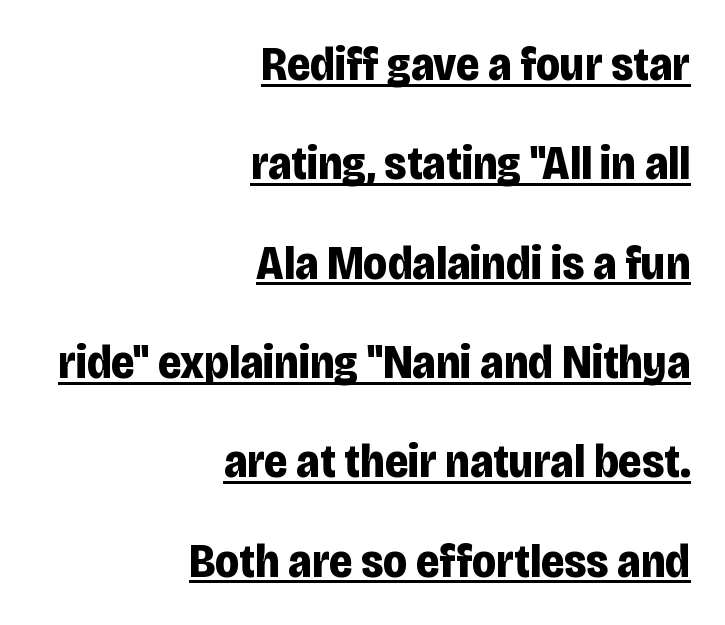
Q: Is the text bold? A: Yes.
Q: Is the text italic (slanted)? A: No, it is upright.
Q: Is the typeface a serif or a sans-serif typeface? A: Sans-serif.
Q: Is the text underlined? A: Yes.
Q: How is the paragraph aligned? A: Right-aligned.
Q: Is the spacing between letters normal or unusually wide? A: Normal.
Q: Is the spacing between lines tight, normal or loose? A: Loose.
Q: Width (condensed, normal, or wide)? A: Condensed.
Q: Stroke contrast? A: Low.
Q: x-height? A: Large.
Q: Monospaced? A: No.
